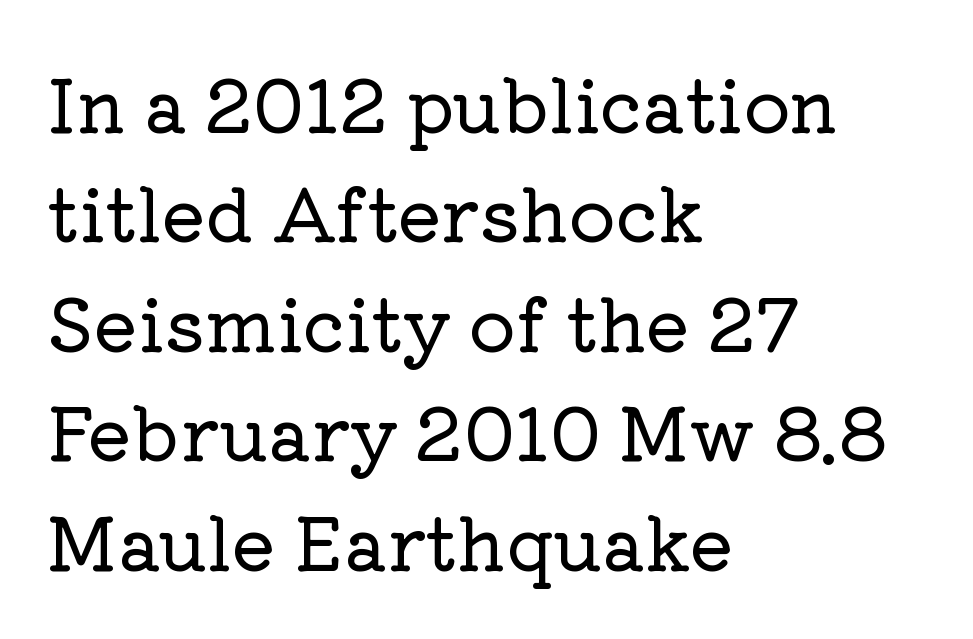
Posture: straight, roman, zero tilt. Do the characters align in a grid? No, the font is proportional. The characters display serif detailing at their extremities. The glyphs are unaccompanied by any horizontal stroke below them. The letters sit at their default tracking, neither squeezed nor spread. Short and long lines alike share a common starting point at left.
